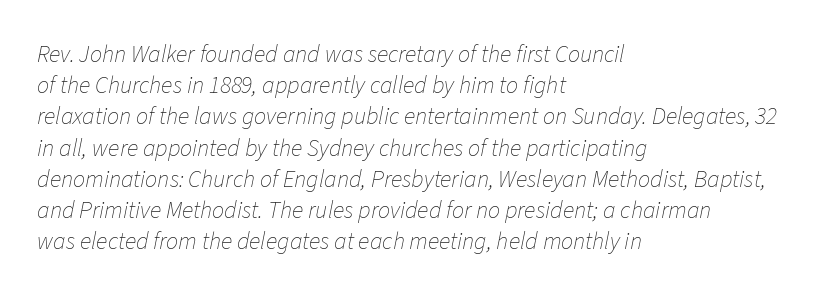
The image shows 24 px text type, italic (leaning right); set left-aligned, normal line spacing (1.3x), normal letter spacing, not underlined.
